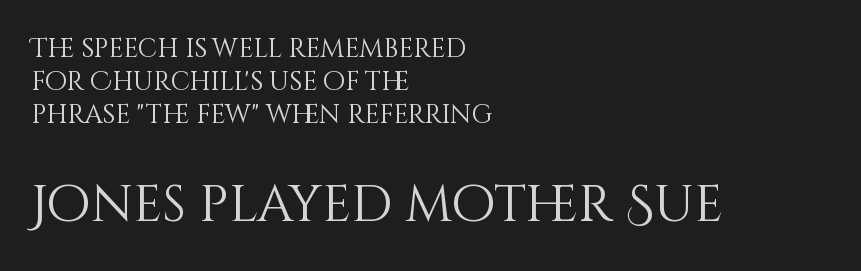
Q: Is the text bold? A: No.
Q: Is the text italic (slanted)? A: No, it is upright.
Q: Is the text underlined? A: No.
Q: How is the paragraph aligned? A: Left-aligned.
Q: Is the spacing between letters normal or unusually wide? A: Normal.
Q: Is the spacing between lines tight, normal or loose? A: Normal.
Q: Which block of text is set in a larger size, the first (top) or the second (bottom)? A: The second (bottom) one.
Q: Width (condensed, normal, or wide)? A: Normal.
Q: Stroke contrast? A: Medium.
Q: x-height? A: Large.
Q: Monospaced? A: No.
